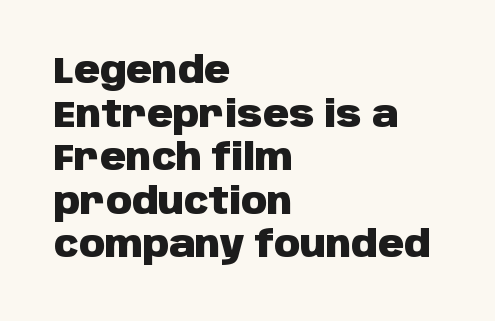
{"serif": "no", "italic": "no", "bold": "yes", "weight": "heavy", "width": "normal", "stroke_contrast": "low", "x_height": "large", "monospaced": "no", "underline": "no", "align": "left", "line_spacing_ratio": 1.21, "letter_spacing": "normal", "letter_spacing_em": 0.0, "glyph_px": 36}
